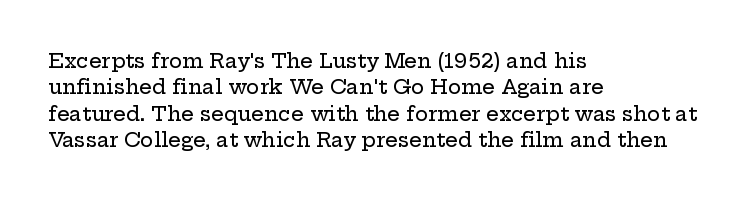
The image shows 20 px text type, upright; set left-aligned, normal line spacing (1.32x), normal letter spacing, not underlined.
